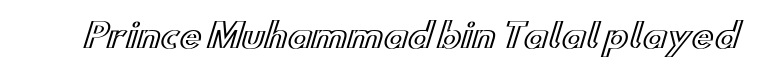
The image shows 33 px wide type; set normal letter spacing, not underlined; a small x-height.
